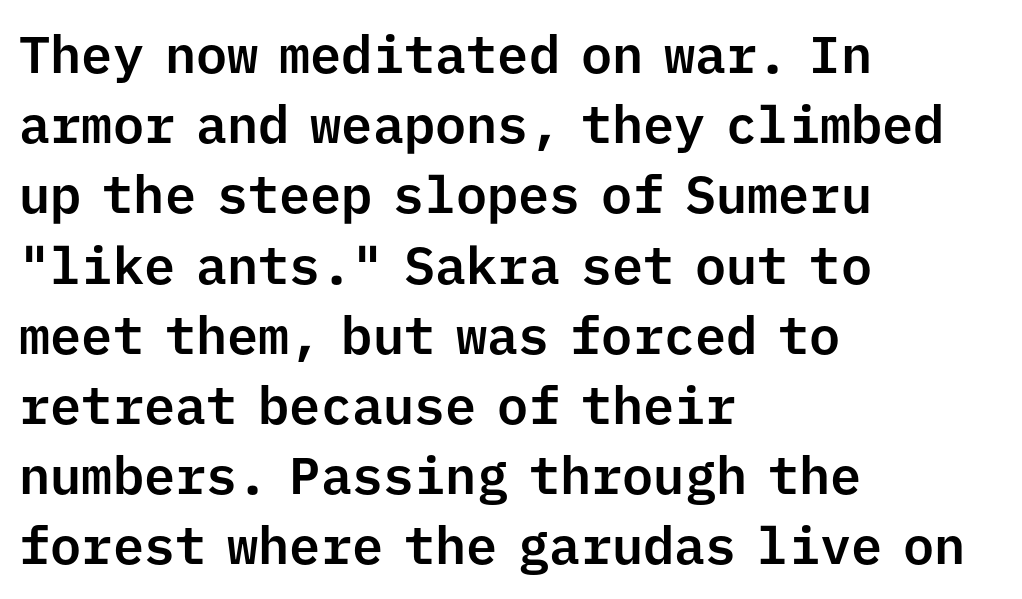
Q: Is the text italic (slanted)? A: No, it is upright.
Q: Is the typeface a serif or a sans-serif typeface? A: Sans-serif.
Q: Is the text underlined? A: No.
Q: How is the paragraph aligned? A: Left-aligned.
Q: Is the spacing between letters normal or unusually wide? A: Normal.
Q: Is the spacing between lines tight, normal or loose? A: Normal.
Q: Width (condensed, normal, or wide)? A: Normal.
Q: Stroke contrast? A: Low.
Q: x-height? A: Medium.
Q: Monospaced? A: Yes.
